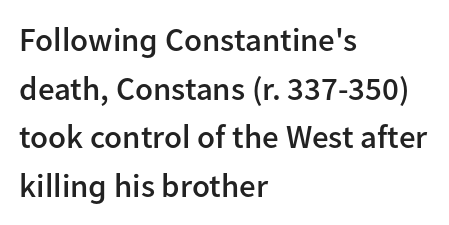
Here the designer chose a conventional face with non-uniform glyph widths. A somewhat darkened texture: the type is semibold rather than bold. The typography opts for an upright posture over an oblique one. Spacing between characters is what you'd get straight out of the box. What's the leading like? Ordinary, nothing unusual.
